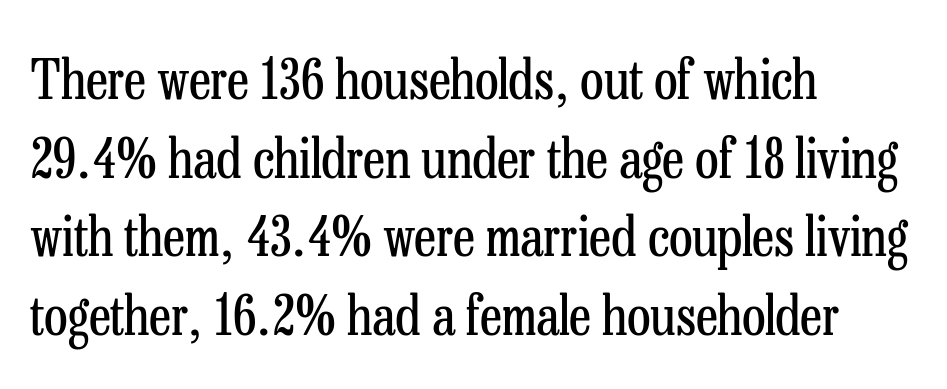
The rendering shows small feet on the letterforms — a serif design. One glance says typical: line gaps are just what's usual. Rendered with straight, roman letterforms. Do the characters align in a grid? No, the font is proportional.
